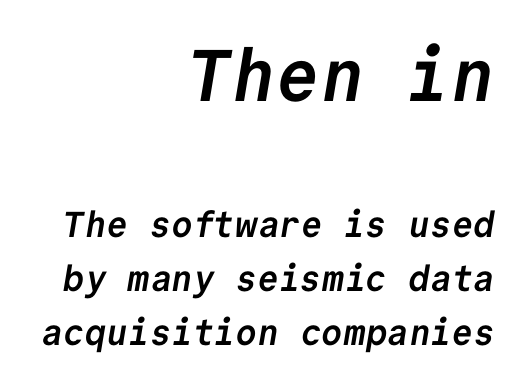
Q: Is the text bold? A: Yes.
Q: Is the typeface a serif or a sans-serif typeface? A: Sans-serif.
Q: Is the text underlined? A: No.
Q: How is the paragraph aligned? A: Right-aligned.
Q: Is the spacing between letters normal or unusually wide? A: Normal.
Q: Is the spacing between lines tight, normal or loose? A: Normal.
Q: Which block of text is set in a larger size, the first (top) or the second (bottom)? A: The first (top) one.
Q: Width (condensed, normal, or wide)? A: Normal.
Q: Stroke contrast? A: Low.
Q: x-height? A: Medium.
Q: Monospaced? A: Yes.
